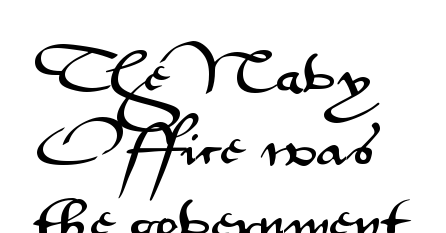
Examine the stroke ends and you'll find no serifs. The paragraph shown leans on its left margin. The space directly below the letters is spotless.
